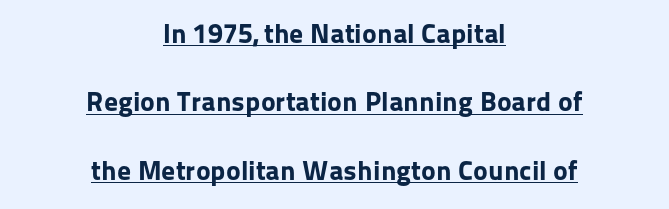
Caption: bold face, heavy strokes. Leading: increased. Short note: letters normally spaced. This is roman type, the default non-slanted kind.
